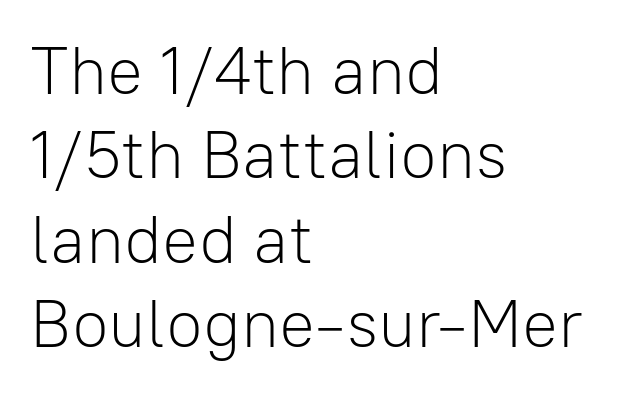
Q: Is the text bold? A: No.
Q: Is the text italic (slanted)? A: No, it is upright.
Q: Is the typeface a serif or a sans-serif typeface? A: Sans-serif.
Q: Is the text underlined? A: No.
Q: How is the paragraph aligned? A: Left-aligned.
Q: Is the spacing between letters normal or unusually wide? A: Normal.
Q: Is the spacing between lines tight, normal or loose? A: Normal.
Q: Width (condensed, normal, or wide)? A: Normal.
Q: Stroke contrast? A: Low.
Q: x-height? A: Medium.
Q: Monospaced? A: No.
